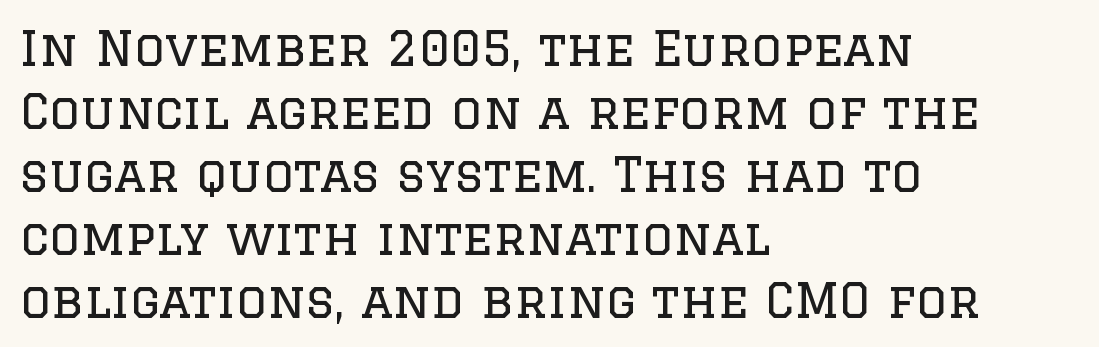
The image shows 48 px regular-weight serif type, upright; set left-aligned, normal line spacing (1.31x), normal letter spacing, not underlined; low stroke contrast and a large x-height.
